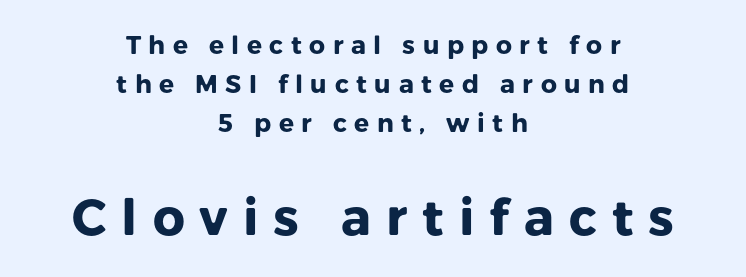
{"serif": "no", "italic": "no", "bold": "yes", "weight": "heavy", "width": "normal", "stroke_contrast": "low", "x_height": "medium", "monospaced": "no", "underline": "no", "align": "center", "line_spacing": "normal", "line_spacing_ratio": 1.56, "letter_spacing": "wide", "letter_spacing_em": 0.3, "larger_block": "second", "size_ratio": 2.0, "glyph_px": 50}
